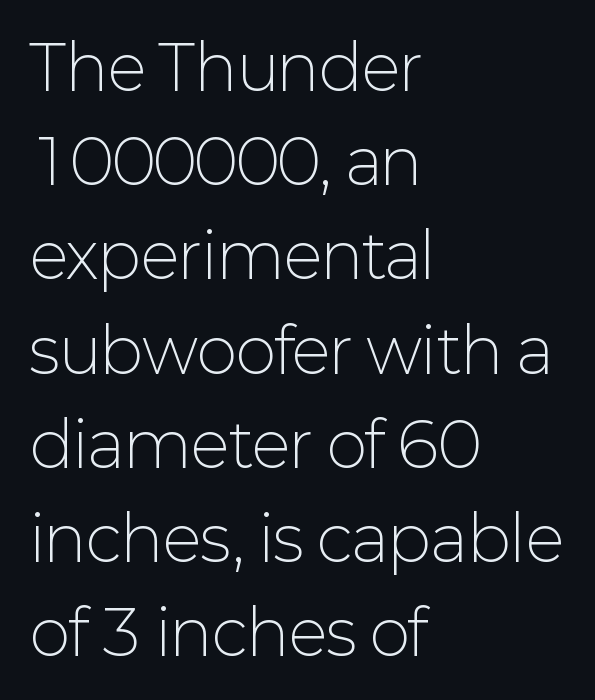
Q: Is the text bold? A: No.
Q: Is the text italic (slanted)? A: No, it is upright.
Q: Is the typeface a serif or a sans-serif typeface? A: Sans-serif.
Q: Is the text underlined? A: No.
Q: How is the paragraph aligned? A: Left-aligned.
Q: Is the spacing between letters normal or unusually wide? A: Normal.
Q: Is the spacing between lines tight, normal or loose? A: Normal.
Q: Width (condensed, normal, or wide)? A: Normal.
Q: Stroke contrast? A: Low.
Q: x-height? A: Medium.
Q: Monospaced? A: No.
